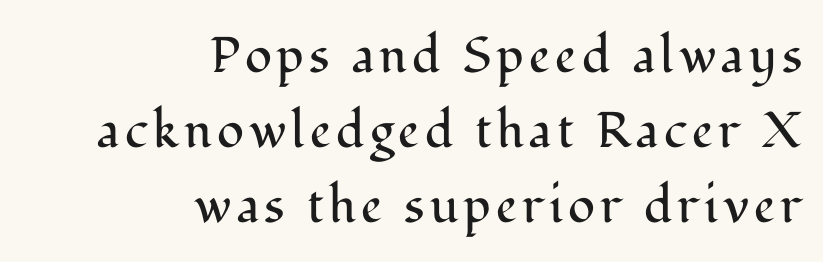
{"serif": "yes", "italic": "no", "bold": "no", "weight": "regular", "width": "normal", "stroke_contrast": "medium", "x_height": "medium", "monospaced": "no", "underline": "no", "align": "right", "line_spacing": "normal", "line_spacing_ratio": 1.5, "glyph_px": 50}
